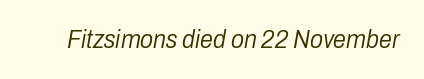
The face used here is rendered with its standard letterfit. The words here are not underlined. Does the lettering tilt? It does — this is italic. The passage shown is not bold in any degree.
